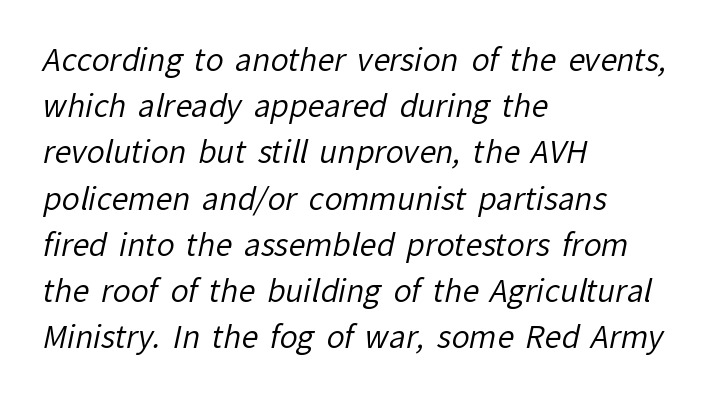
The image shows 30 px regular-weight sans-serif type; set left-aligned, normal line spacing (1.54x), normal letter spacing, not underlined; low stroke contrast and a medium x-height.
